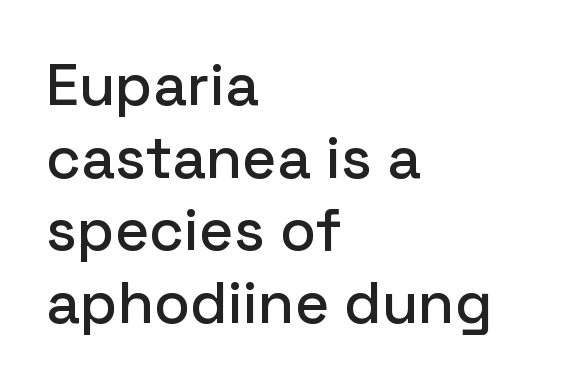
The image shows 59 px sans-serif type, upright; set left-aligned, line spacing 1.23x, normal letter spacing, not underlined; low stroke contrast and a medium x-height.
